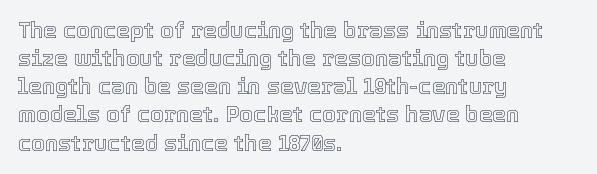
{"italic": "no", "underline": "no", "align": "left", "line_spacing": "normal", "line_spacing_ratio": 1.28, "letter_spacing": "normal", "letter_spacing_em": 0.0, "glyph_px": 22}
